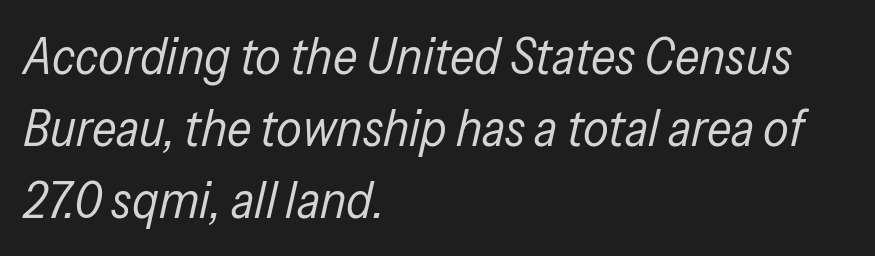
Note the varied advance widths — an 'i' is clearly narrower than an 'm'. This reads as an unemphasized weight, regular at the heaviest. The rows are spaced the way most documents space them. The letters sit at their default tracking, neither squeezed nor spread. You can tell it's italic because the verticals aren't actually vertical. Rule under the text: the space is simply empty.
